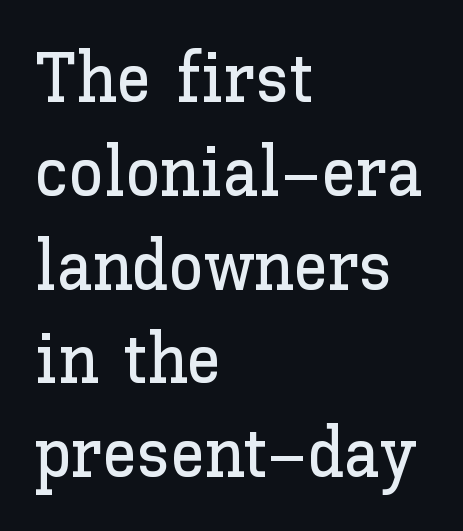
Q: Is the text italic (slanted)? A: No, it is upright.
Q: Is the text underlined? A: No.
Q: How is the paragraph aligned? A: Left-aligned.
Q: Is the spacing between letters normal or unusually wide? A: Normal.
Q: Is the spacing between lines tight, normal or loose? A: Normal.
Q: Width (condensed, normal, or wide)? A: Normal.
Q: Stroke contrast? A: Low.
Q: x-height? A: Medium.
Q: Monospaced? A: No.
